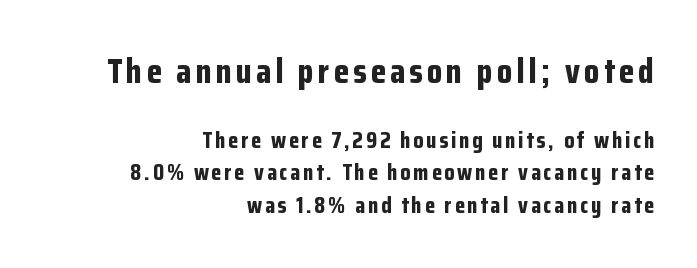
The image shows 35 px bold, condensed sans-serif type, upright; set right-aligned, normal line spacing (1.42x), not underlined; the first (top) block is 1.52x larger; low stroke contrast and a medium x-height.
